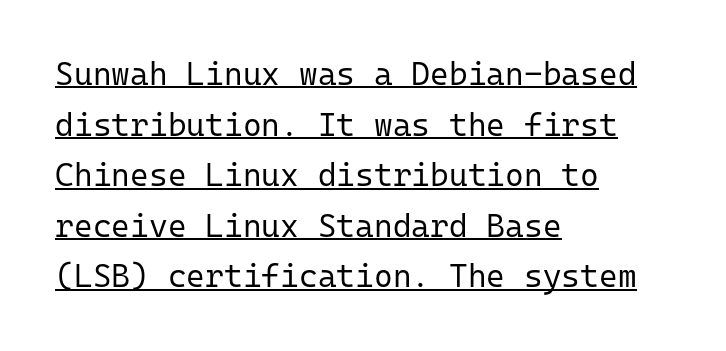
The image shows 32 px regular-weight sans-serif type, upright, monospaced; set left-aligned, normal line spacing (1.58x), normal letter spacing, underlined; low stroke contrast and a medium x-height.
